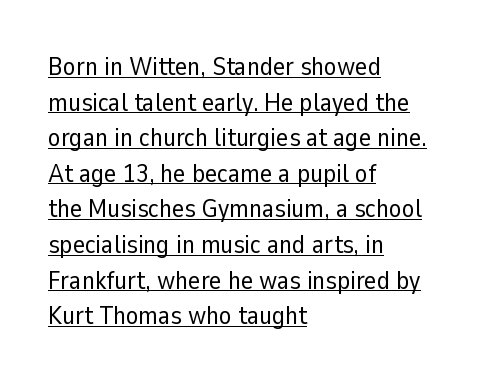
{"italic": "no", "bold": "no", "underline": "yes", "align": "left", "line_spacing": "normal", "line_spacing_ratio": 1.37, "letter_spacing": "normal", "letter_spacing_em": 0.0, "glyph_px": 26}
